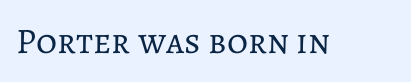
The image shows 36 px regular-weight type, upright; set normal letter spacing, not underlined; low stroke contrast and a medium x-height.
